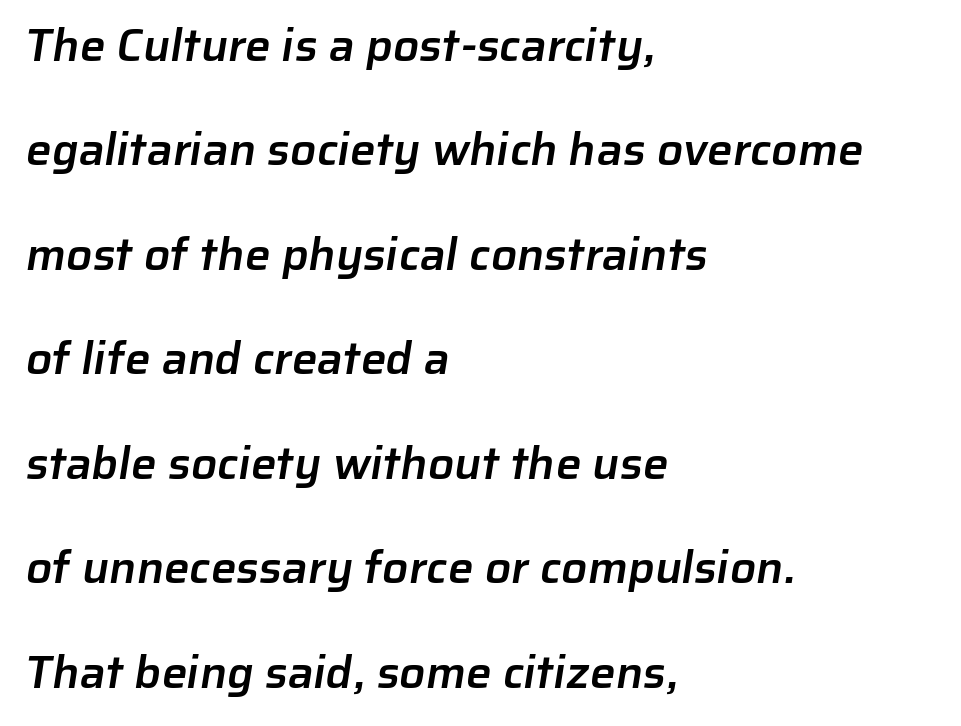
Q: Is the text bold? A: Semi-bold.
Q: Is the typeface a serif or a sans-serif typeface? A: Sans-serif.
Q: Is the text underlined? A: No.
Q: How is the paragraph aligned? A: Left-aligned.
Q: Is the spacing between letters normal or unusually wide? A: Normal.
Q: Is the spacing between lines tight, normal or loose? A: Loose.
Q: Width (condensed, normal, or wide)? A: Normal.
Q: Stroke contrast? A: Low.
Q: x-height? A: Medium.
Q: Monospaced? A: No.
